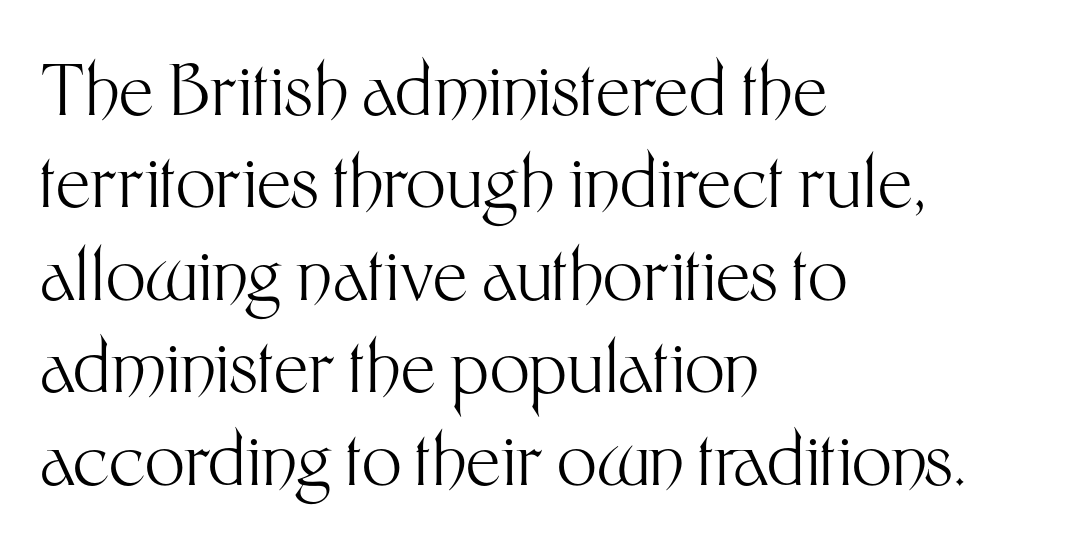
If you drew a ruler down the left edge, every line would touch it. Beneath every word, the page is bare. It's the straight-up-and-down kind of type. The space between consecutive lines is moderate. To sum up the face: it is a sans, with no serifs. The gaps between neighbouring characters are ordinary and unremarkable.
